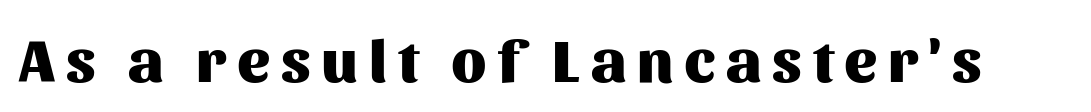
I'd describe the lettering as bold — thick and assertive. A typesetter would label this face a sans. Quick note: not italic, upright. Type without underlining. A typesetter would call this proportional, since set widths differ per character.
